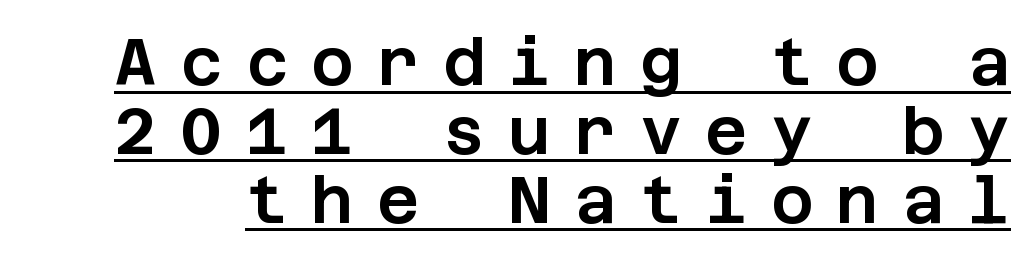
How are the letters spaced? Widely, with obvious added tracking. The rendering uses the underline text-decoration. Reading down the column, the eye jumps only a short way to each next line. A typesetter would mark this as roman, not italic. The glyphs in this specimen are sans serif.
